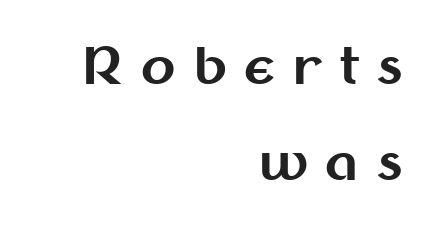
Q: Is the text bold? A: Yes.
Q: Is the text italic (slanted)? A: No, it is upright.
Q: Is the typeface a serif or a sans-serif typeface? A: Sans-serif.
Q: Is the text underlined? A: No.
Q: How is the paragraph aligned? A: Right-aligned.
Q: Is the spacing between letters normal or unusually wide? A: Unusually wide.
Q: Is the spacing between lines tight, normal or loose? A: Loose.
Q: Width (condensed, normal, or wide)? A: Normal.
Q: Stroke contrast? A: Medium.
Q: x-height? A: Medium.
Q: Monospaced? A: No.
